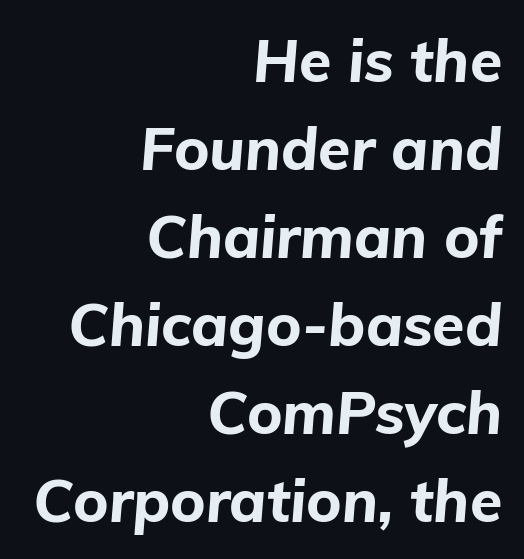
Q: Is the text bold? A: Yes.
Q: Is the text italic (slanted)? A: Yes, it leans right by about 5 degrees.
Q: Is the text underlined? A: No.
Q: How is the paragraph aligned? A: Right-aligned.
Q: Is the spacing between letters normal or unusually wide? A: Normal.
Q: Is the spacing between lines tight, normal or loose? A: Normal.
Q: Width (condensed, normal, or wide)? A: Normal.
Q: Stroke contrast? A: Low.
Q: x-height? A: Medium.
Q: Monospaced? A: No.
